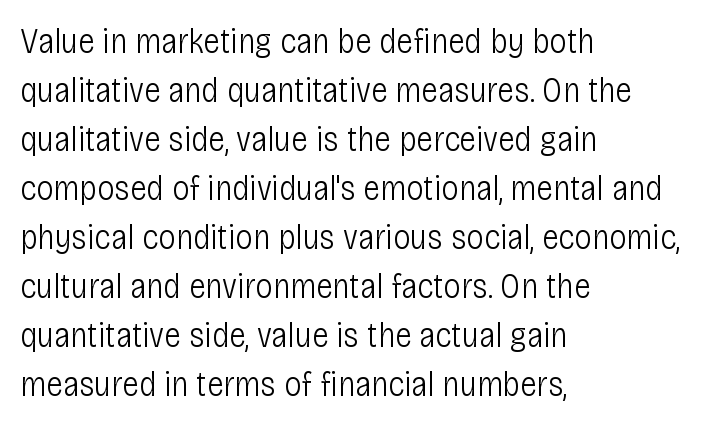
I'd call this a sans setting — the letters go barefoot. Italic: no, the glyphs are upright roman. Check under the words: just untouched page. Character widths vary here, with narrow letters taking less room than wide ones. The line-height multiplier appears to be the usual default.
